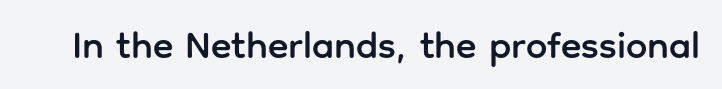
The image shows 38 px sans-serif type, upright; set normal letter spacing, not underlined; low stroke contrast and a medium x-height.
